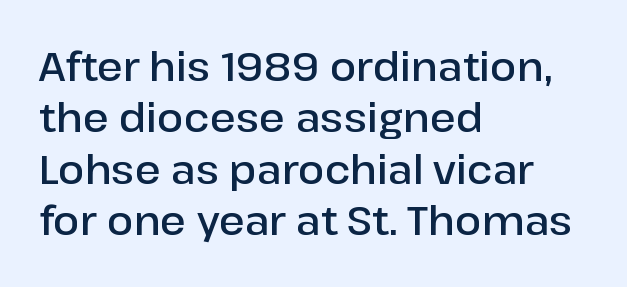
{"serif": "no", "italic": "no", "bold": "semi", "weight": "semibold", "width": "normal", "stroke_contrast": "low", "x_height": "medium", "monospaced": "no", "underline": "no", "align": "left", "line_spacing": "normal", "line_spacing_ratio": 1.32, "letter_spacing": "normal", "letter_spacing_em": 0.0, "glyph_px": 39}
